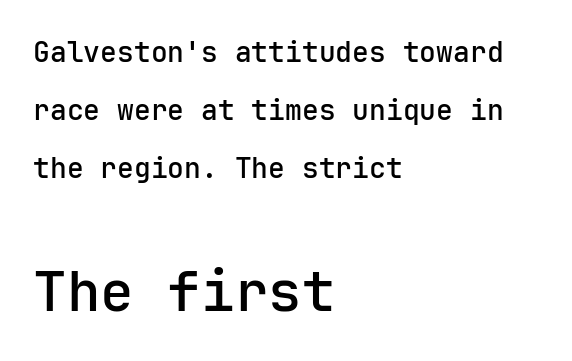
The image shows 56 px sans-serif type, upright, monospaced; set left-aligned, loose line spacing (2.08x), normal letter spacing, not underlined; the second (bottom) block is 2.0x larger; low stroke contrast and a medium x-height.
